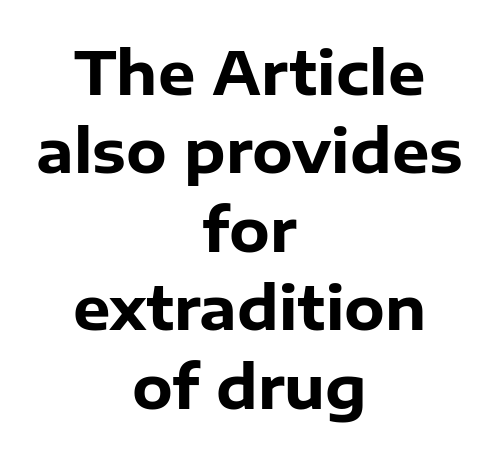
This sample uses a sans-serif face. Check the space under the baseline: it is left empty. The rendering keeps characters at their native spacing. The typesetter chose a symmetrical, centered arrangement here. Its strokes are broad and dark, the hallmark of bold type.
